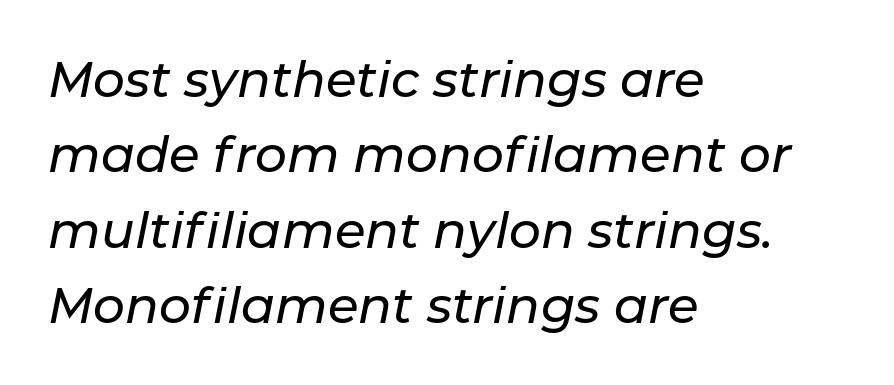
Bare-footed words on every line. A classic flush-left, rag-right setting is used for this passage. Slanted lettering throughout. Is this a fixed-width face? No — the glyphs have proportional, varying widths.
